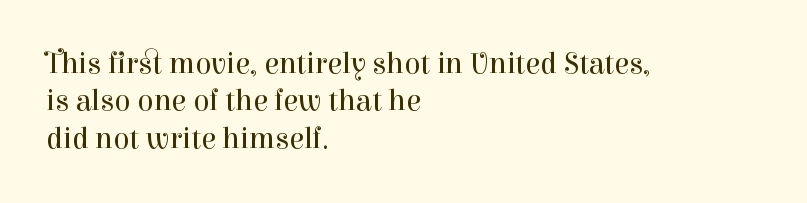
{"serif": "yes", "italic": "no", "bold": "no", "weight": "regular", "width": "normal", "stroke_contrast": "high", "x_height": "medium", "monospaced": "no", "underline": "no", "align": "left", "line_spacing": "normal", "line_spacing_ratio": 1.25, "letter_spacing": "normal", "letter_spacing_em": 0.0, "glyph_px": 30}
